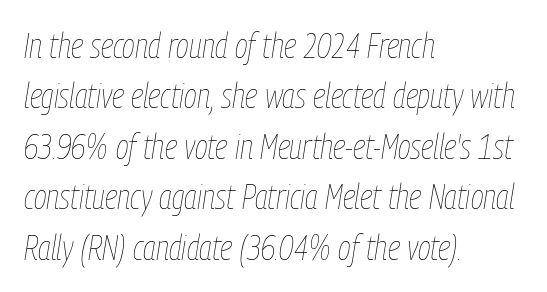
The image shows 35 px thin, condensed type, italic (leaning right); set left-aligned, normal line spacing (1.44x), normal letter spacing, not underlined; low stroke contrast and a medium x-height.
